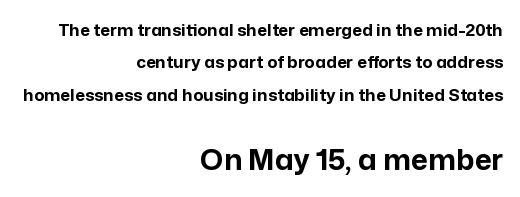
The image shows 29 px bold sans-serif type, upright; set right-aligned, loose line spacing (1.91x), normal letter spacing, not underlined; the second (bottom) block is 1.71x larger; low stroke contrast and a medium x-height.
